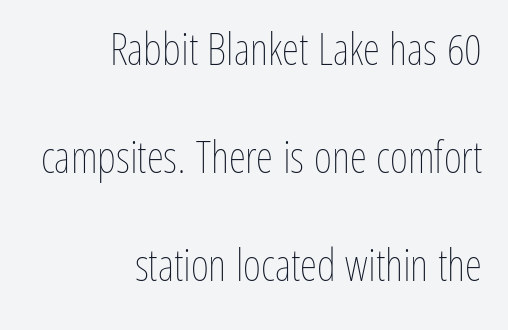
The image shows 44 px thin, condensed type, upright; set right-aligned, loose line spacing (2.46x), normal letter spacing, not underlined; low stroke contrast and a medium x-height.
